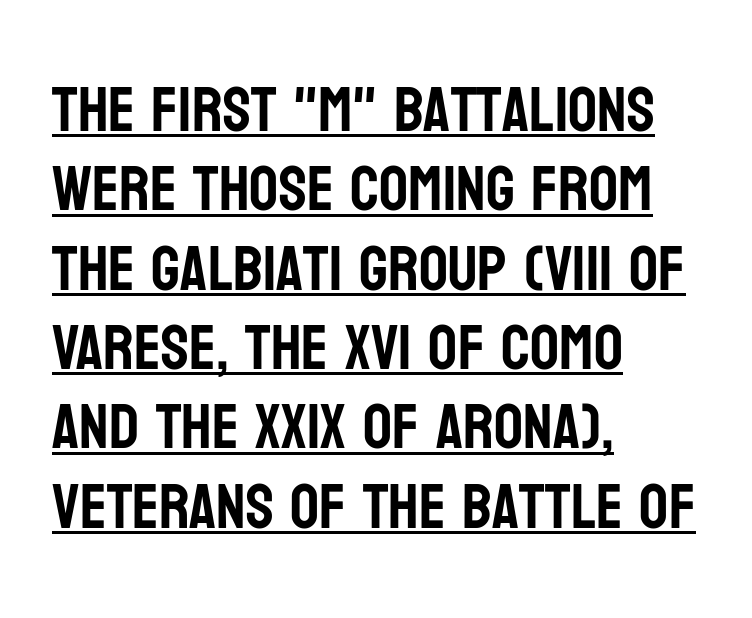
Q: Is the text italic (slanted)? A: No, it is upright.
Q: Is the typeface a serif or a sans-serif typeface? A: Sans-serif.
Q: Is the text underlined? A: Yes.
Q: How is the paragraph aligned? A: Left-aligned.
Q: Is the spacing between letters normal or unusually wide? A: Normal.
Q: Width (condensed, normal, or wide)? A: Condensed.
Q: Stroke contrast? A: Low.
Q: x-height? A: Large.
Q: Monospaced? A: No.
